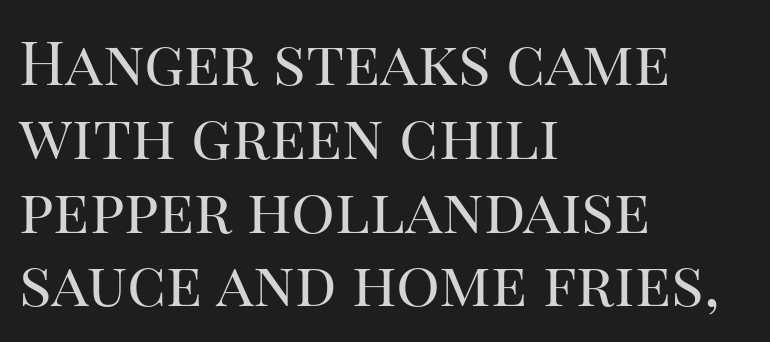
The image shows 61 px regular-weight serif type, upright; set left-aligned, line spacing 1.21x, normal letter spacing, not underlined; high stroke contrast and a large x-height.
